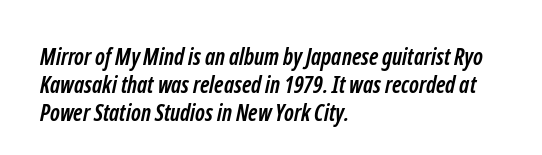
The image shows 23 px bold type; set left-aligned, line spacing 1.21x, normal letter spacing, not underlined.
